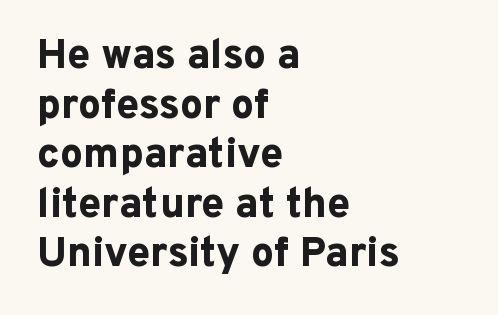
{"serif": "no", "italic": "no", "bold": "yes", "weight": "bold", "width": "normal", "stroke_contrast": "low", "x_height": "medium", "monospaced": "no", "underline": "no", "align": "left", "line_spacing_ratio": 1.21, "letter_spacing": "normal", "letter_spacing_em": 0.0, "glyph_px": 41}
